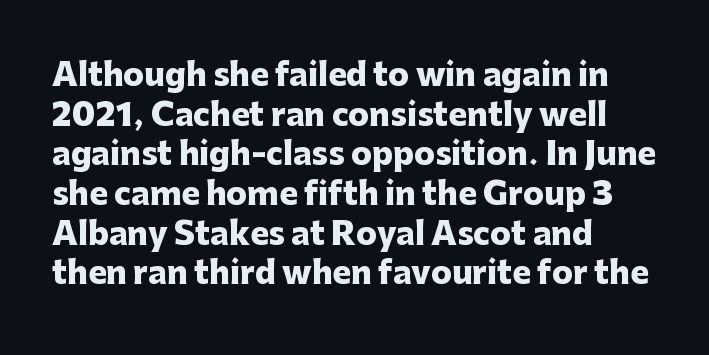
Q: Is the text bold? A: Yes.
Q: Is the text italic (slanted)? A: No, it is upright.
Q: Is the typeface a serif or a sans-serif typeface? A: Sans-serif.
Q: Is the text underlined? A: No.
Q: How is the paragraph aligned? A: Left-aligned.
Q: Is the spacing between letters normal or unusually wide? A: Normal.
Q: Is the spacing between lines tight, normal or loose? A: Normal.
Q: Width (condensed, normal, or wide)? A: Normal.
Q: Stroke contrast? A: Low.
Q: x-height? A: Medium.
Q: Monospaced? A: No.
